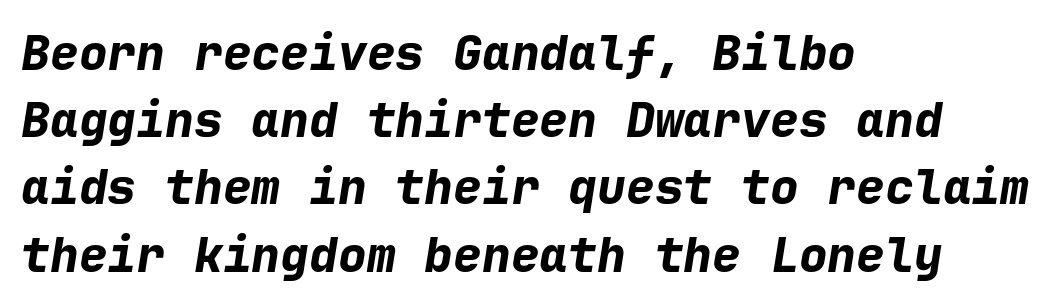
{"italic": "yes", "lean": "right", "slant_degrees": 9, "bold": "yes", "weight": "bold", "width": "normal", "stroke_contrast": "low", "x_height": "medium", "monospaced": "yes", "underline": "no", "align": "left", "line_spacing": "normal", "line_spacing_ratio": 1.4, "letter_spacing": "normal", "letter_spacing_em": 0.0, "glyph_px": 48}
